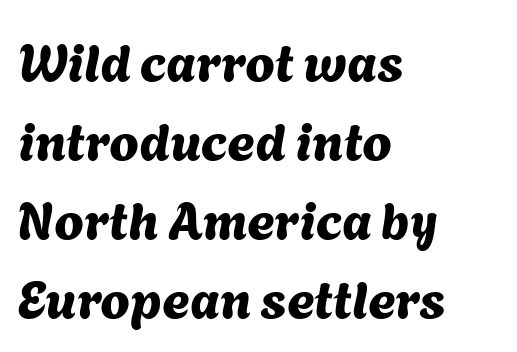
{"serif": "no", "width": "normal", "stroke_contrast": "medium", "x_height": "medium", "monospaced": "no", "underline": "no", "align": "left", "line_spacing": "normal", "line_spacing_ratio": 1.49, "letter_spacing": "normal", "letter_spacing_em": 0.0, "glyph_px": 53}
